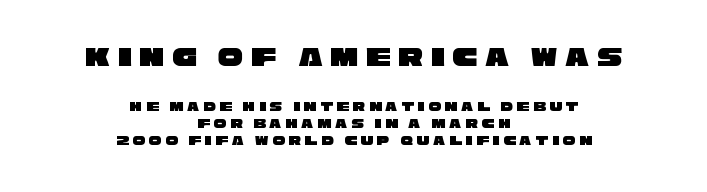
Inter-character spacing is expanded well beyond the font's built-in metrics. Type size steps down from the first block to the second. This rendering uses center alignment, leaving both contours irregular but symmetric. Looks like regular typesetting: each glyph gets only the width it needs. Grotesque or geometric, the face here clearly has no serifs.
